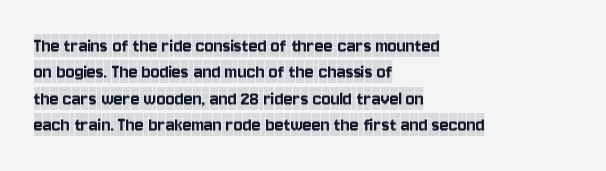
{"italic": "no", "underline": "no", "align": "left", "line_spacing": "normal", "line_spacing_ratio": 1.26, "letter_spacing": "normal", "letter_spacing_em": 0.0, "glyph_px": 21}
